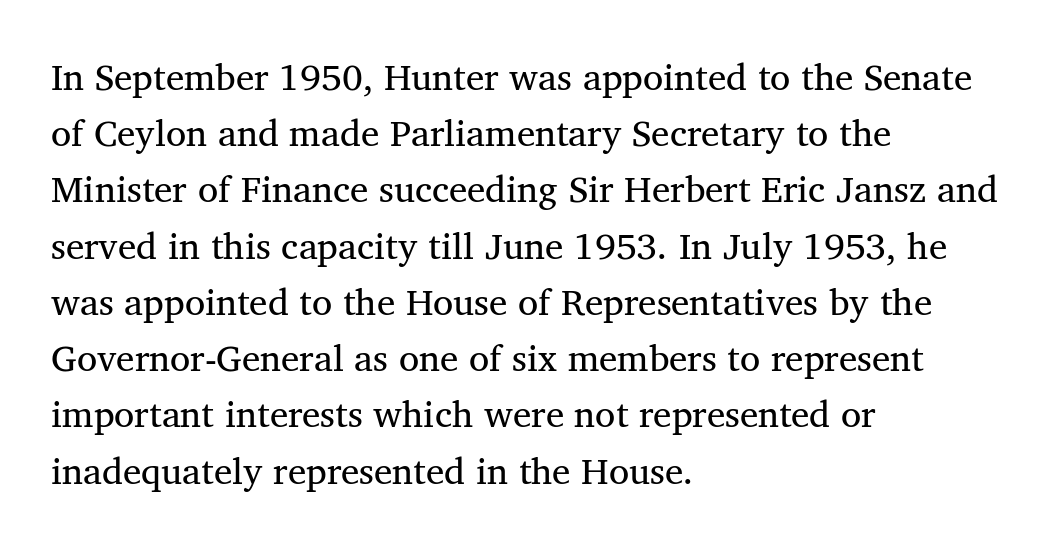
The image shows 37 px regular-weight serif type, upright; set left-aligned, normal line spacing (1.52x), normal letter spacing, not underlined; medium stroke contrast and a medium x-height.
